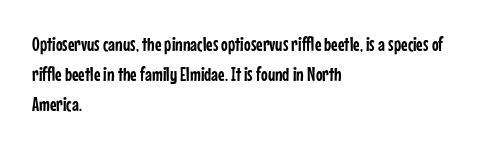
Words float on clear page, feet unadorned. Quick note: not italic, upright. Is there much room between lines? A standard amount, neither cramped nor airy. This sample is left-justified, so line endings fall wherever the words run out. Between one letter and the next there's only the usual sliver of space.
